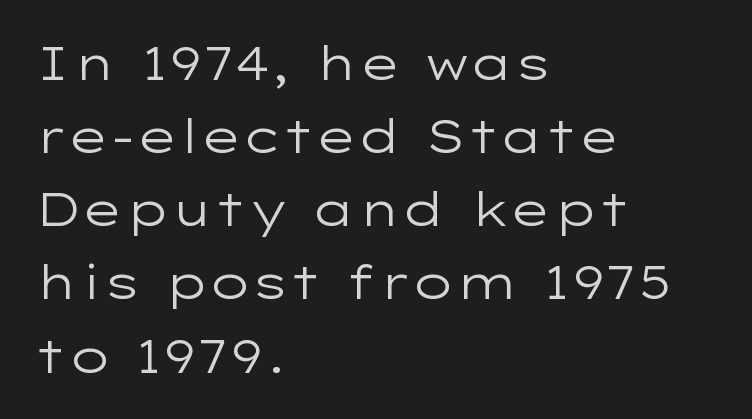
Vertical spacing — default. The passage shown is typed in a proportional face where columns would drift. Look at the bottom of the vertical strokes: they stop flat, with no serifs. Weight: not bold — regular or lighter. Beneath every word, the page is bare. Inter-character spacing is left at the font's built-in metrics.
